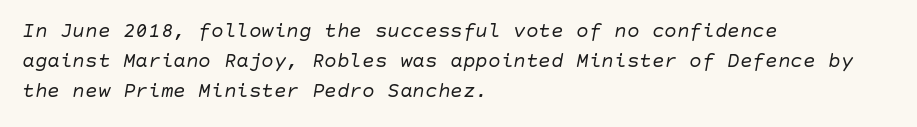
The image shows 21 px text type, italic (leaning right); set left-aligned, normal line spacing (1.43x), normal letter spacing, not underlined.
